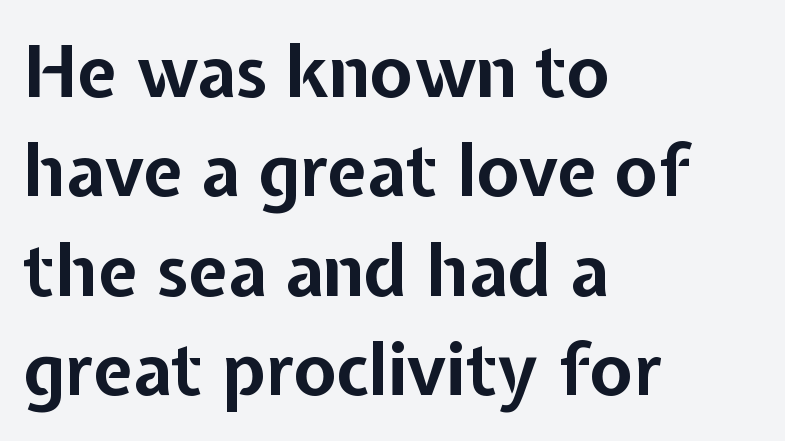
Layout note: lines flush left. Beneath every word, the page is bare. The rendering uses natural spacing where letterforms have individual widths. Successive baselines arrive at the customary interval.
